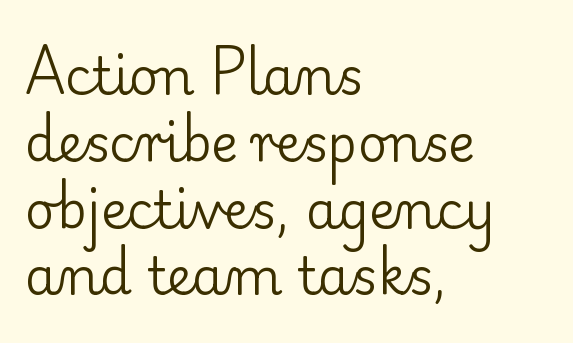
The image shows 51 px regular-weight serif type, upright; set left-aligned, normal line spacing (1.31x), normal letter spacing, not underlined; low stroke contrast and a small x-height.
